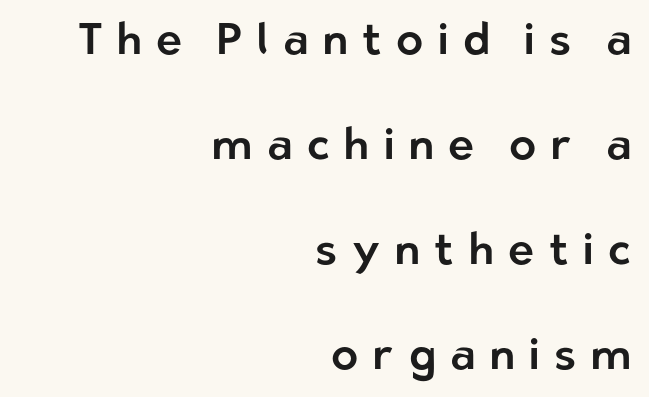
Q: Is the text italic (slanted)? A: No, it is upright.
Q: Is the typeface a serif or a sans-serif typeface? A: Sans-serif.
Q: Is the text underlined? A: No.
Q: How is the paragraph aligned? A: Right-aligned.
Q: Is the spacing between letters normal or unusually wide? A: Unusually wide.
Q: Is the spacing between lines tight, normal or loose? A: Loose.
Q: Width (condensed, normal, or wide)? A: Normal.
Q: Stroke contrast? A: Low.
Q: x-height? A: Medium.
Q: Monospaced? A: No.
